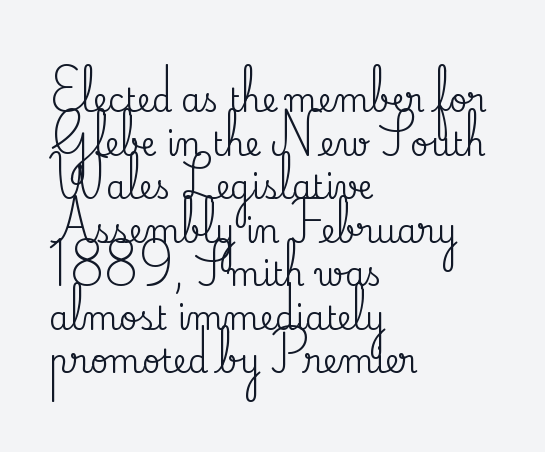
{"serif": "yes", "italic": "no", "width": "normal", "stroke_contrast": "medium", "x_height": "small", "monospaced": "no", "underline": "no", "align": "left", "line_spacing": "normal", "line_spacing_ratio": 1.36, "letter_spacing": "normal", "letter_spacing_em": 0.0, "glyph_px": 32}
